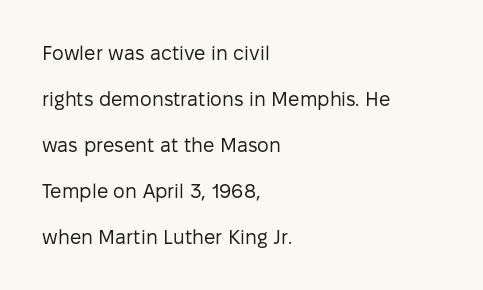
The image shows 20 px text type, upright; set left-aligned, loose line spacing (2.3x), normal letter spacing, not underlined.
